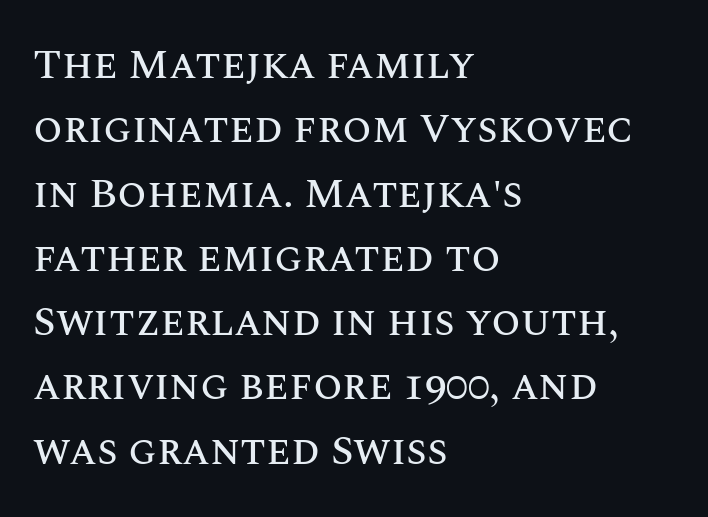
The image shows 42 px text type, upright; set left-aligned, normal line spacing (1.53x), normal letter spacing, not underlined; medium stroke contrast and a large x-height.
